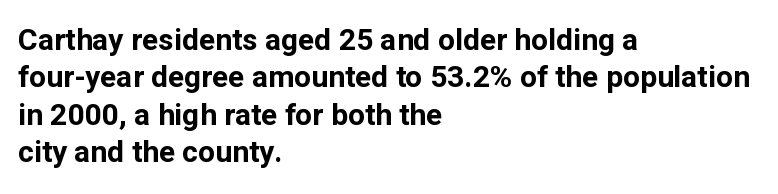
The image shows 30 px bold sans-serif type, upright; set left-aligned, normal line spacing (1.25x), normal letter spacing, not underlined; low stroke contrast and a medium x-height.
